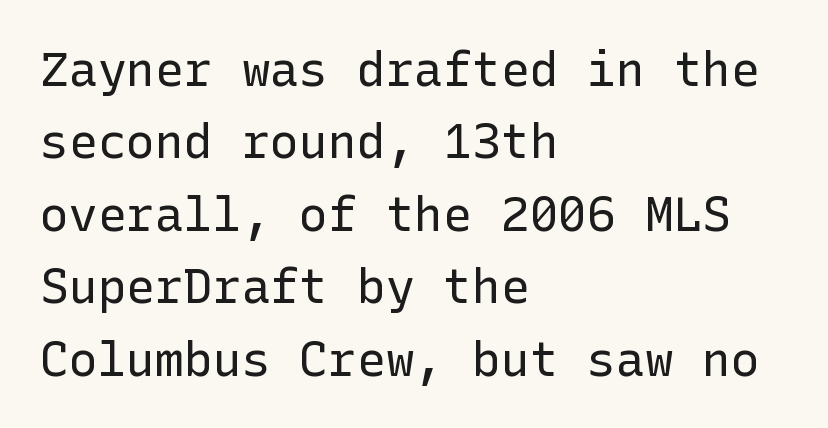
Q: Is the text bold? A: No.
Q: Is the text italic (slanted)? A: No, it is upright.
Q: Is the typeface a serif or a sans-serif typeface? A: Sans-serif.
Q: Is the text underlined? A: No.
Q: How is the paragraph aligned? A: Left-aligned.
Q: Is the spacing between letters normal or unusually wide? A: Normal.
Q: Is the spacing between lines tight, normal or loose? A: Normal.
Q: Width (condensed, normal, or wide)? A: Normal.
Q: Stroke contrast? A: Low.
Q: x-height? A: Medium.
